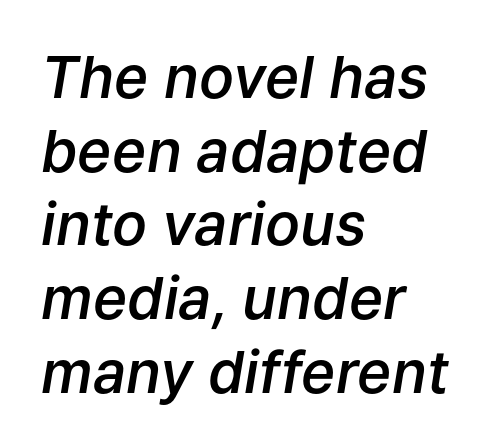
Q: Is the text bold? A: Semi-bold.
Q: Is the text italic (slanted)? A: Yes, it leans right by about 9 degrees.
Q: Is the text underlined? A: No.
Q: How is the paragraph aligned? A: Left-aligned.
Q: Is the spacing between letters normal or unusually wide? A: Normal.
Q: Is the spacing between lines tight, normal or loose? A: Normal.
Q: Width (condensed, normal, or wide)? A: Normal.
Q: Stroke contrast? A: Low.
Q: x-height? A: Medium.
Q: Monospaced? A: No.
